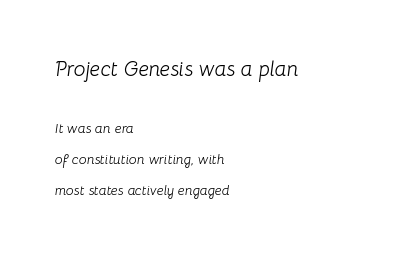
You get the large type first, then a drop to smaller type. Has an underline been added? It has not. The paragraph shown leans on its left margin. Each new line begins a long way beneath the previous one. How are the letters spaced? Ordinarily, with no added tracking. The cut favours lightness, reaching ordinary text weight at its darkest.
